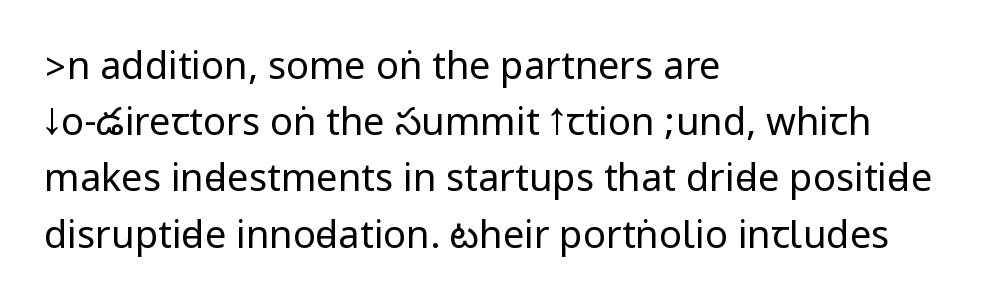
Q: Is the text bold? A: No.
Q: Is the text italic (slanted)? A: No, it is upright.
Q: Is the typeface a serif or a sans-serif typeface? A: Sans-serif.
Q: Is the text underlined? A: No.
Q: How is the paragraph aligned? A: Left-aligned.
Q: Is the spacing between letters normal or unusually wide? A: Normal.
Q: Is the spacing between lines tight, normal or loose? A: Normal.
Q: Width (condensed, normal, or wide)? A: Condensed.
Q: Stroke contrast? A: Low.
